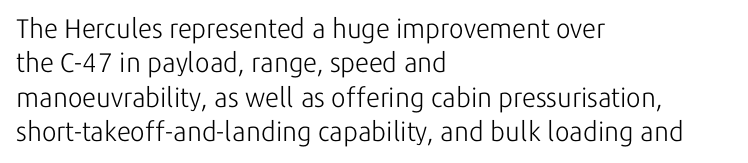
{"italic": "no", "bold": "no", "underline": "no", "align": "left", "line_spacing": "normal", "line_spacing_ratio": 1.27, "letter_spacing": "normal", "letter_spacing_em": 0.0, "glyph_px": 27}
